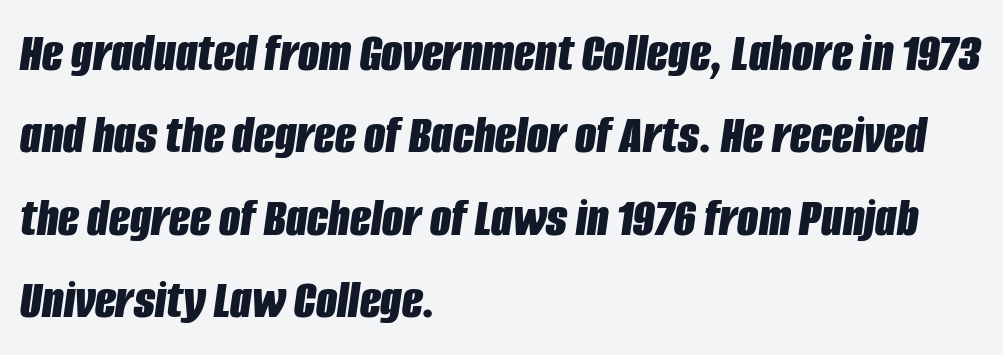
{"italic": "yes", "lean": "right", "slant_degrees": 8, "bold": "yes", "weight": "bold", "width": "condensed", "stroke_contrast": "low", "x_height": "large", "monospaced": "no", "underline": "no", "align": "left", "line_spacing": "normal", "line_spacing_ratio": 1.5, "letter_spacing": "normal", "letter_spacing_em": 0.0, "glyph_px": 55}
